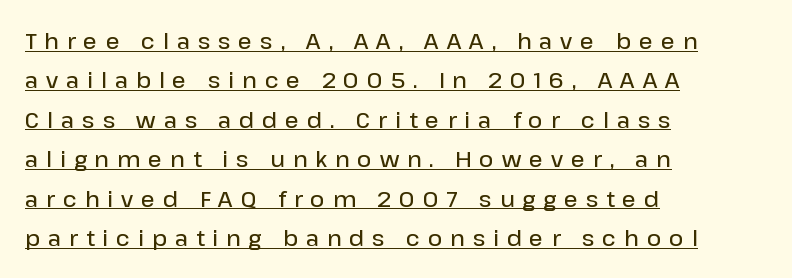
{"italic": "no", "bold": "semi", "underline": "yes", "align": "left", "line_spacing_ratio": 1.79, "letter_spacing": "wide", "letter_spacing_em": 0.36, "glyph_px": 22}
